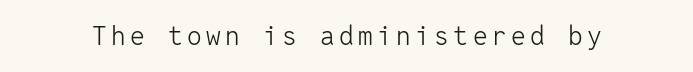
The image shows 26 px text type, upright; set not underlined.
